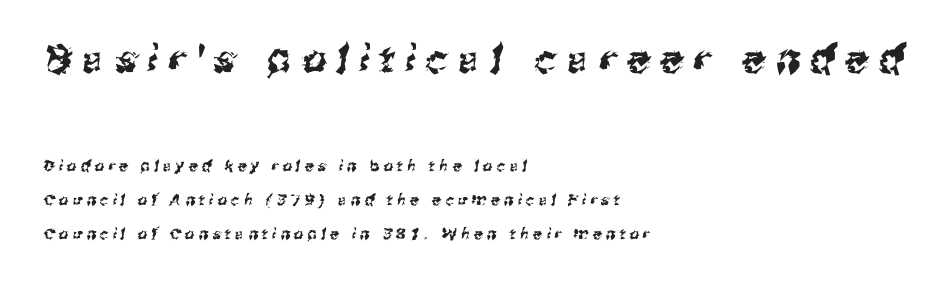
The image shows 38 px sans-serif type; set left-aligned, loose line spacing (2.26x), unusually wide letter spacing (+0.29 em), not underlined; the first (top) block is 2.53x larger; medium stroke contrast and a medium x-height.
